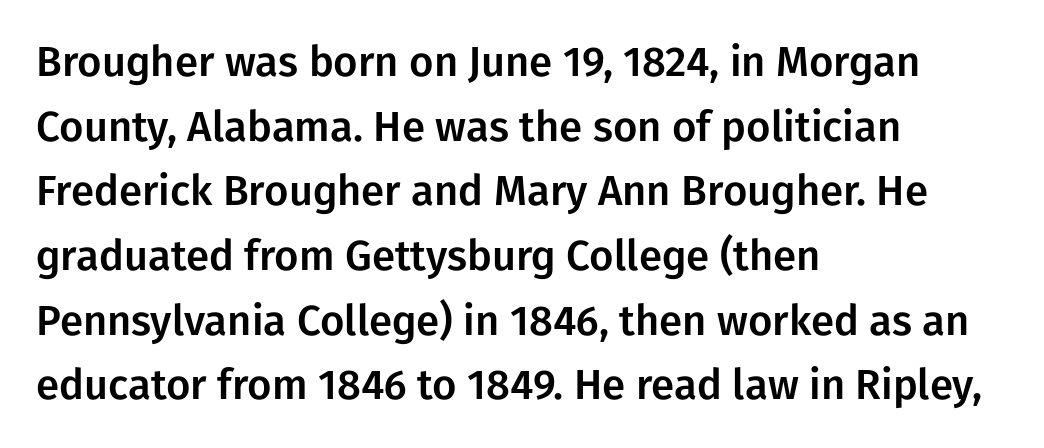
Is this a fixed-width face? No — the glyphs have proportional, varying widths. The foot of each line stays bare and open. What's the leading like? Ordinary, nothing unusual. If you drew a line through each stem, it would be perfectly vertical. The line texture is even and compact thanks to regular tracking.
